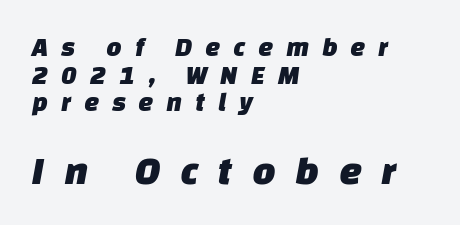
Q: Is the typeface a serif or a sans-serif typeface? A: Sans-serif.
Q: Is the text underlined? A: No.
Q: How is the paragraph aligned? A: Left-aligned.
Q: Is the spacing between letters normal or unusually wide? A: Unusually wide.
Q: Is the spacing between lines tight, normal or loose? A: Tight.
Q: Which block of text is set in a larger size, the first (top) or the second (bottom)? A: The second (bottom) one.
Q: Width (condensed, normal, or wide)? A: Normal.
Q: Stroke contrast? A: Low.
Q: x-height? A: Large.
Q: Monospaced? A: No.
